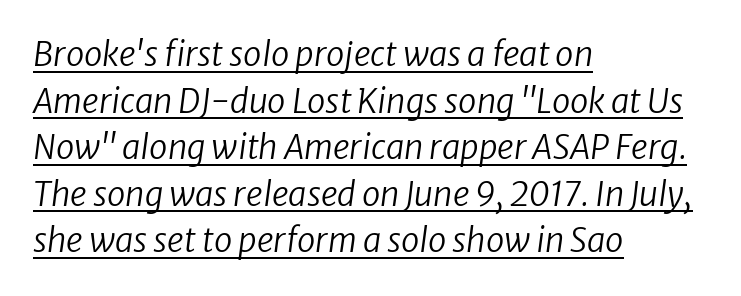
Q: Is the text bold? A: No.
Q: Is the text italic (slanted)? A: Yes, it leans right by about 8 degrees.
Q: Is the text underlined? A: Yes.
Q: How is the paragraph aligned? A: Left-aligned.
Q: Is the spacing between letters normal or unusually wide? A: Normal.
Q: Is the spacing between lines tight, normal or loose? A: Normal.
Q: Width (condensed, normal, or wide)? A: Normal.
Q: Stroke contrast? A: Low.
Q: x-height? A: Medium.
Q: Monospaced? A: No.
